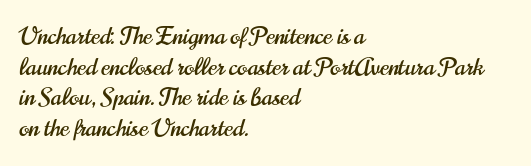
Q: Is the text italic (slanted)? A: Yes.
Q: Is the text underlined? A: No.
Q: How is the paragraph aligned? A: Left-aligned.
Q: Is the spacing between letters normal or unusually wide? A: Normal.
Q: Is the spacing between lines tight, normal or loose? A: Normal.
